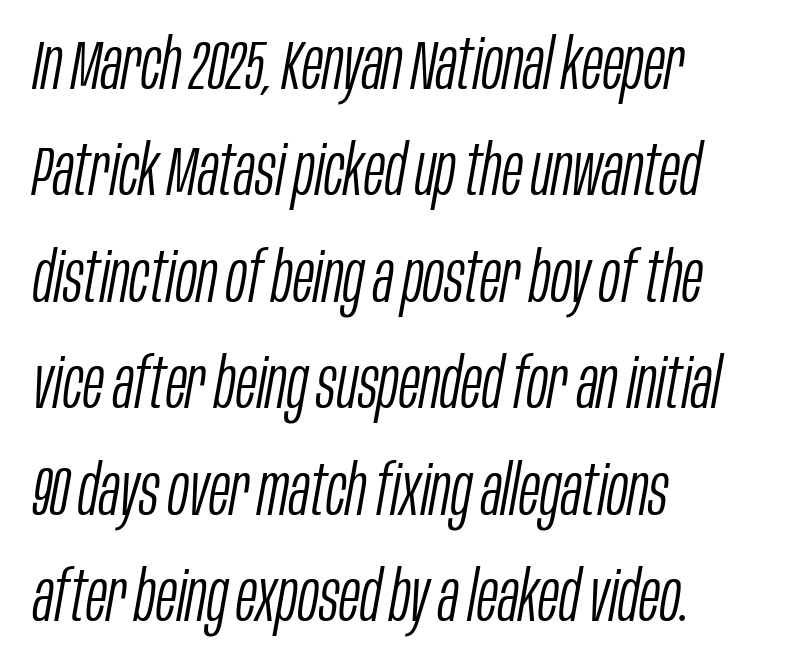
The image shows 70 px light, condensed type, italic (leaning right); set left-aligned, normal line spacing (1.52x), normal letter spacing, not underlined; low stroke contrast and a large x-height.
